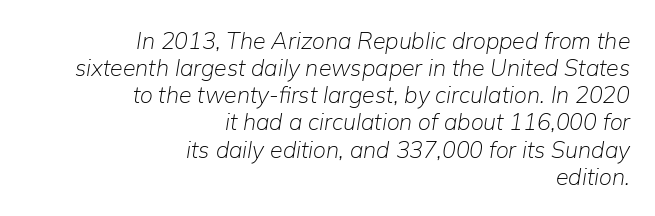
Lines of text with bare space underneath. The lettering tilts uniformly, giving the passage an italic look. What stands out about the letter spacing? Nothing — it is the standard amount. The passage is arranged like a letterhead date or caption credit — flush right. Weight class: somewhere from thin through regular.
